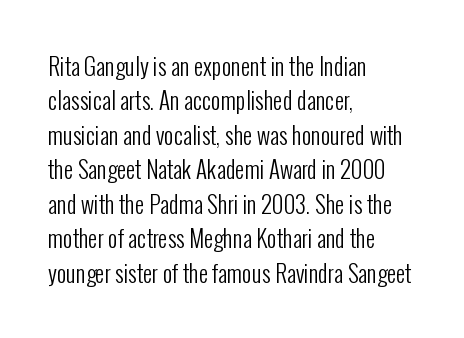
The image shows 23 px text type, upright; set left-aligned, normal line spacing (1.5x), normal letter spacing, not underlined.
